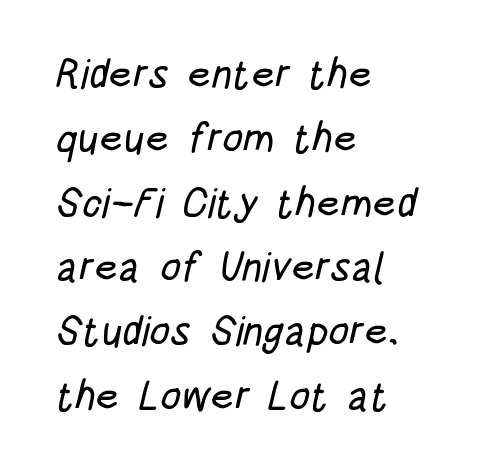
{"serif": "no", "width": "condensed", "stroke_contrast": "low", "x_height": "large", "monospaced": "no", "underline": "no", "align": "left", "line_spacing": "normal", "line_spacing_ratio": 1.57, "letter_spacing": "normal", "letter_spacing_em": 0.0, "glyph_px": 41}
